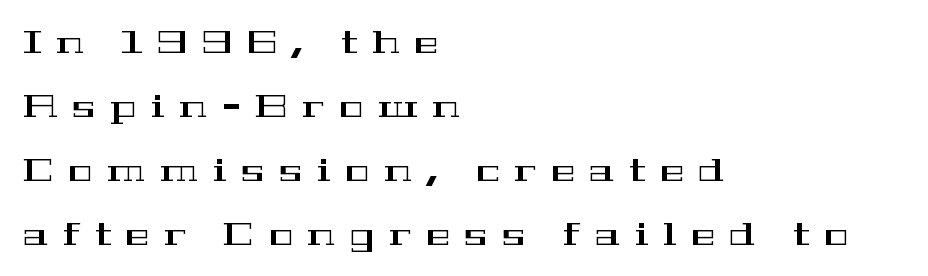
{"serif": "yes", "italic": "no", "width": "wide", "stroke_contrast": "high", "x_height": "medium", "monospaced": "no", "underline": "no", "align": "left", "line_spacing": "loose", "line_spacing_ratio": 2.0, "letter_spacing": "wide", "letter_spacing_em": 0.46, "glyph_px": 32}
